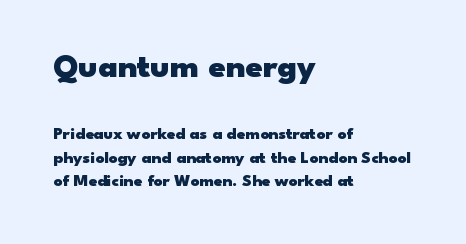
{"serif": "no", "italic": "no", "bold": "yes", "weight": "heavy", "width": "wide", "stroke_contrast": "low", "x_height": "small", "monospaced": "no", "underline": "no", "align": "left", "line_spacing": "normal", "line_spacing_ratio": 1.38, "letter_spacing": "normal", "letter_spacing_em": 0.0, "larger_block": "first", "size_ratio": 2.0, "glyph_px": 34}
